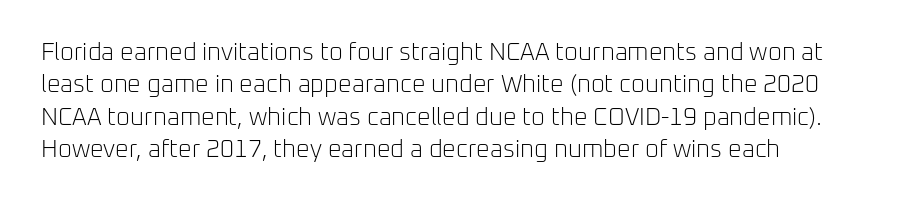
{"italic": "no", "bold": "no", "underline": "no", "line_spacing": "normal", "line_spacing_ratio": 1.35, "letter_spacing": "normal", "letter_spacing_em": 0.0, "glyph_px": 24}
